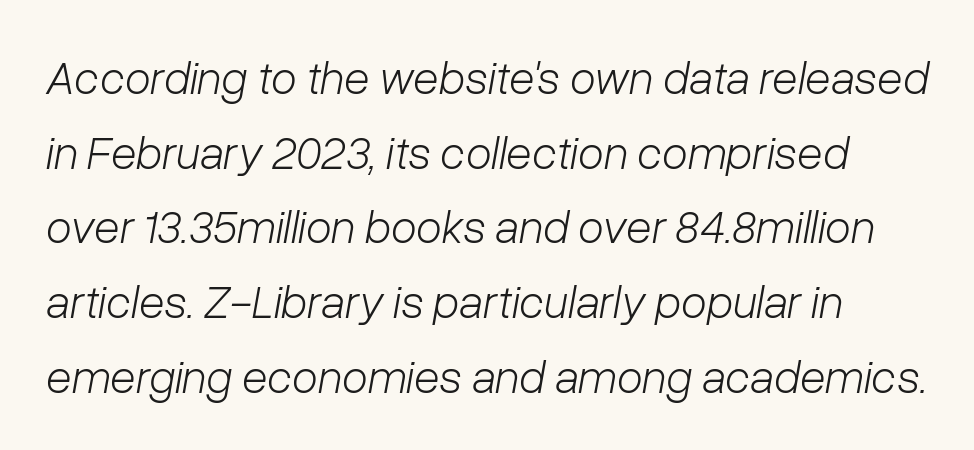
{"italic": "yes", "lean": "right", "slant_degrees": 10, "bold": "no", "weight": "light", "width": "normal", "stroke_contrast": "low", "x_height": "medium", "monospaced": "no", "underline": "no", "align": "left", "line_spacing": "normal", "line_spacing_ratio": 1.59, "letter_spacing": "normal", "letter_spacing_em": 0.0, "glyph_px": 47}
